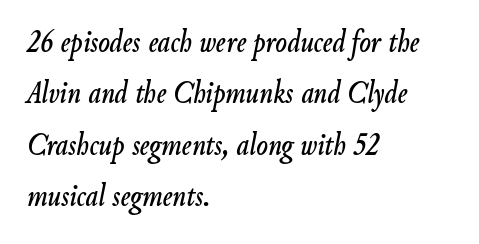
{"italic": "yes", "lean": "right", "slant_degrees": 9, "width": "condensed", "stroke_contrast": "low", "x_height": "small", "monospaced": "no", "underline": "no", "align": "left", "line_spacing": "normal", "line_spacing_ratio": 1.51, "letter_spacing": "normal", "letter_spacing_em": 0.0, "glyph_px": 34}
